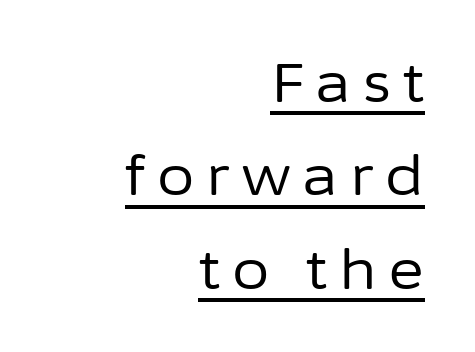
Q: Is the text bold? A: No.
Q: Is the text italic (slanted)? A: No, it is upright.
Q: Is the typeface a serif or a sans-serif typeface? A: Sans-serif.
Q: Is the text underlined? A: Yes.
Q: How is the paragraph aligned? A: Right-aligned.
Q: Is the spacing between letters normal or unusually wide? A: Unusually wide.
Q: Width (condensed, normal, or wide)? A: Normal.
Q: Stroke contrast? A: Low.
Q: x-height? A: Medium.
Q: Monospaced? A: No.
